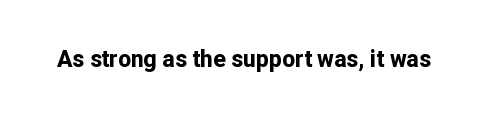
Q: Is the text bold? A: Yes.
Q: Is the text italic (slanted)? A: No, it is upright.
Q: Is the text underlined? A: No.
Q: Is the spacing between letters normal or unusually wide? A: Normal.
